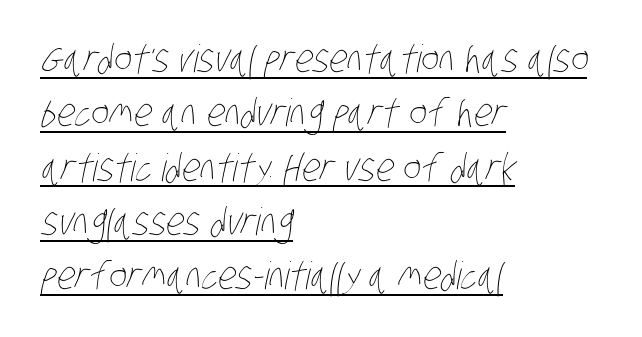
The image shows 38 px thin, condensed type; set left-aligned, normal line spacing (1.43x), normal letter spacing, underlined; low stroke contrast and a large x-height.
